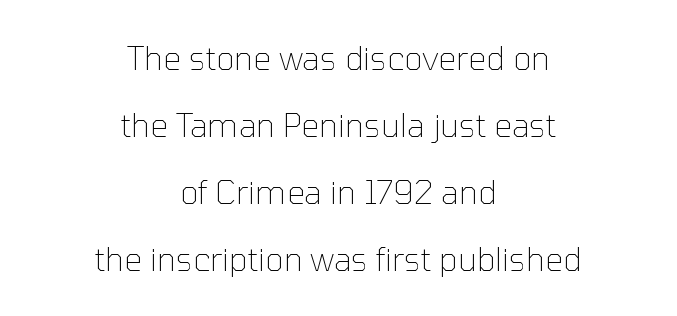
Q: Is the text bold? A: No.
Q: Is the text italic (slanted)? A: No, it is upright.
Q: Is the typeface a serif or a sans-serif typeface? A: Sans-serif.
Q: Is the text underlined? A: No.
Q: How is the paragraph aligned? A: Centered.
Q: Is the spacing between letters normal or unusually wide? A: Normal.
Q: Is the spacing between lines tight, normal or loose? A: Loose.
Q: Width (condensed, normal, or wide)? A: Normal.
Q: Stroke contrast? A: Low.
Q: x-height? A: Medium.
Q: Monospaced? A: No.
